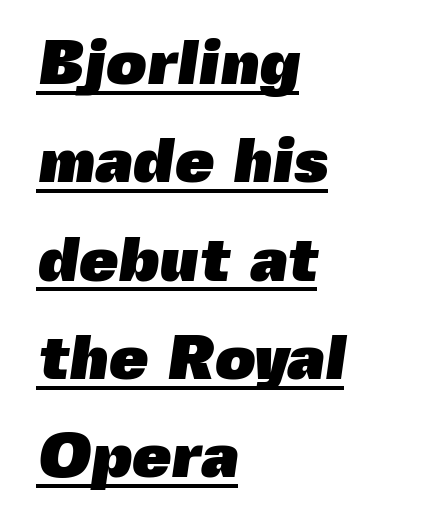
The rendered words wear a rule along their underside. Line starts are locked; line ends wander. Students, note that the glyphs here touch the page at normal intervals. Regarding serifs, this sample does without them. A normal amount of white space separates one row of letters from the next. Each letter keeps its own natural width here, so spacing adapts to shape.
